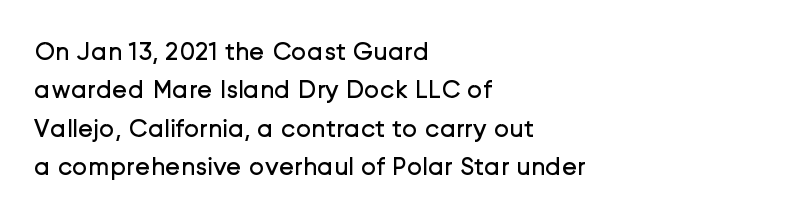
{"italic": "no", "bold": "no", "underline": "no", "align": "left", "line_spacing": "normal", "line_spacing_ratio": 1.48, "letter_spacing": "normal", "letter_spacing_em": 0.0, "glyph_px": 26}
